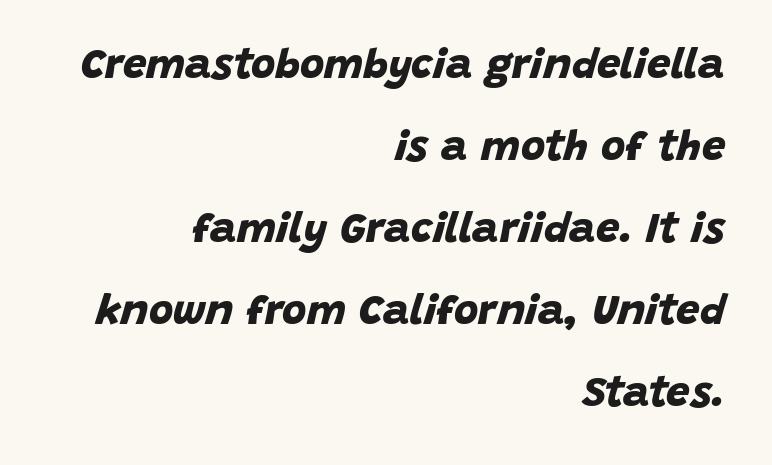
The image shows 42 px bold sans-serif type; set right-aligned, loose line spacing (1.95x), normal letter spacing, not underlined; low stroke contrast and a large x-height.
